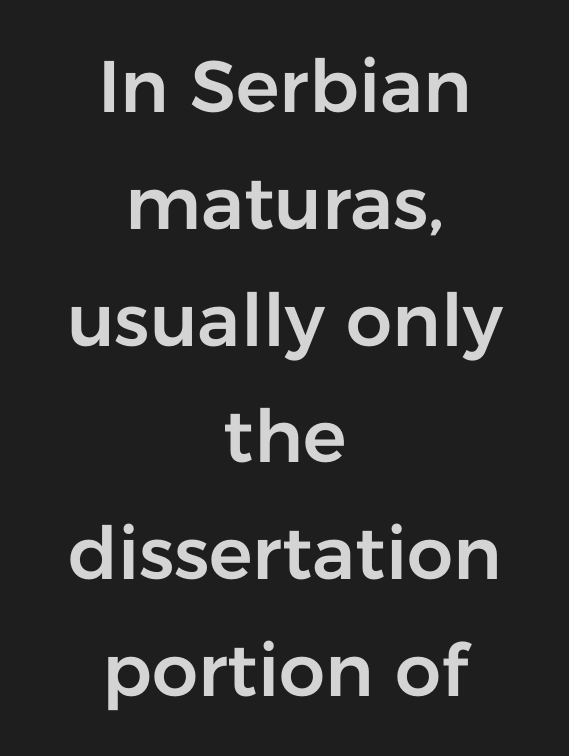
Q: Is the text italic (slanted)? A: No, it is upright.
Q: Is the typeface a serif or a sans-serif typeface? A: Sans-serif.
Q: Is the text underlined? A: No.
Q: How is the paragraph aligned? A: Centered.
Q: Is the spacing between letters normal or unusually wide? A: Normal.
Q: Is the spacing between lines tight, normal or loose? A: Normal.
Q: Width (condensed, normal, or wide)? A: Normal.
Q: Stroke contrast? A: Low.
Q: x-height? A: Medium.
Q: Monospaced? A: No.
